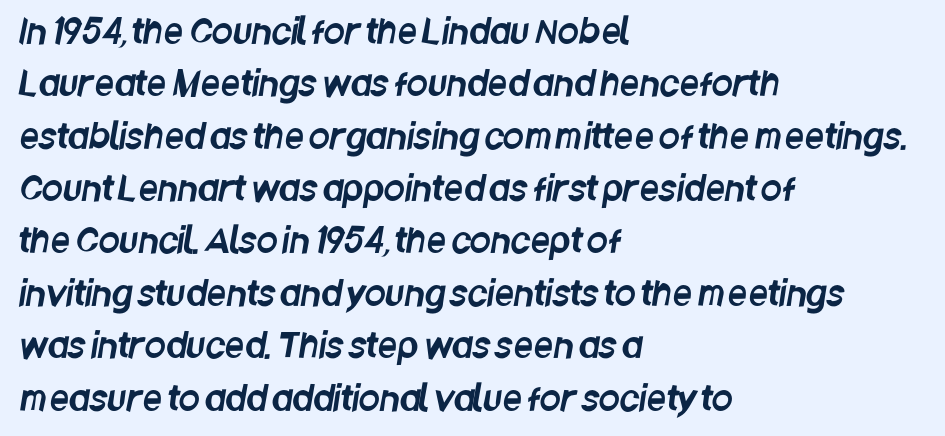
{"serif": "no", "width": "condensed", "stroke_contrast": "low", "x_height": "large", "monospaced": "no", "underline": "no", "align": "left", "line_spacing": "normal", "line_spacing_ratio": 1.54, "letter_spacing": "normal", "letter_spacing_em": 0.0, "glyph_px": 34}
